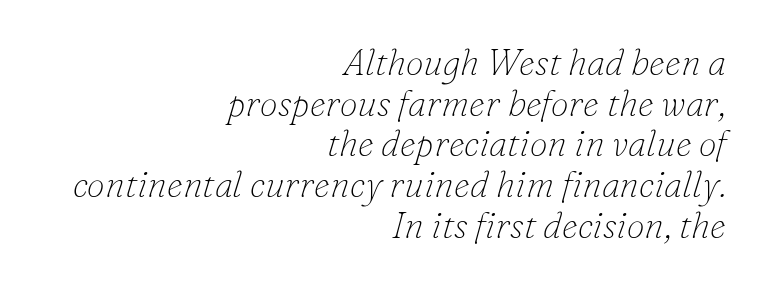
{"serif": "yes", "italic": "yes", "lean": "right", "slant_degrees": 16, "bold": "no", "weight": "thin", "width": "normal", "stroke_contrast": "low", "x_height": "small", "monospaced": "no", "underline": "no", "align": "right", "line_spacing": "tight", "line_spacing_ratio": 1.13, "letter_spacing": "normal", "letter_spacing_em": 0.0, "glyph_px": 36}
